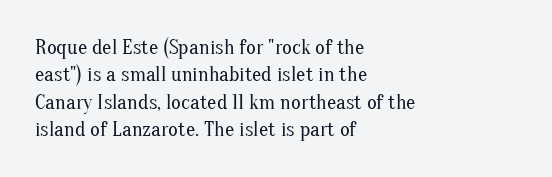
The image shows 21 px text type, upright; set left-aligned, normal line spacing (1.3x), normal letter spacing, not underlined.
